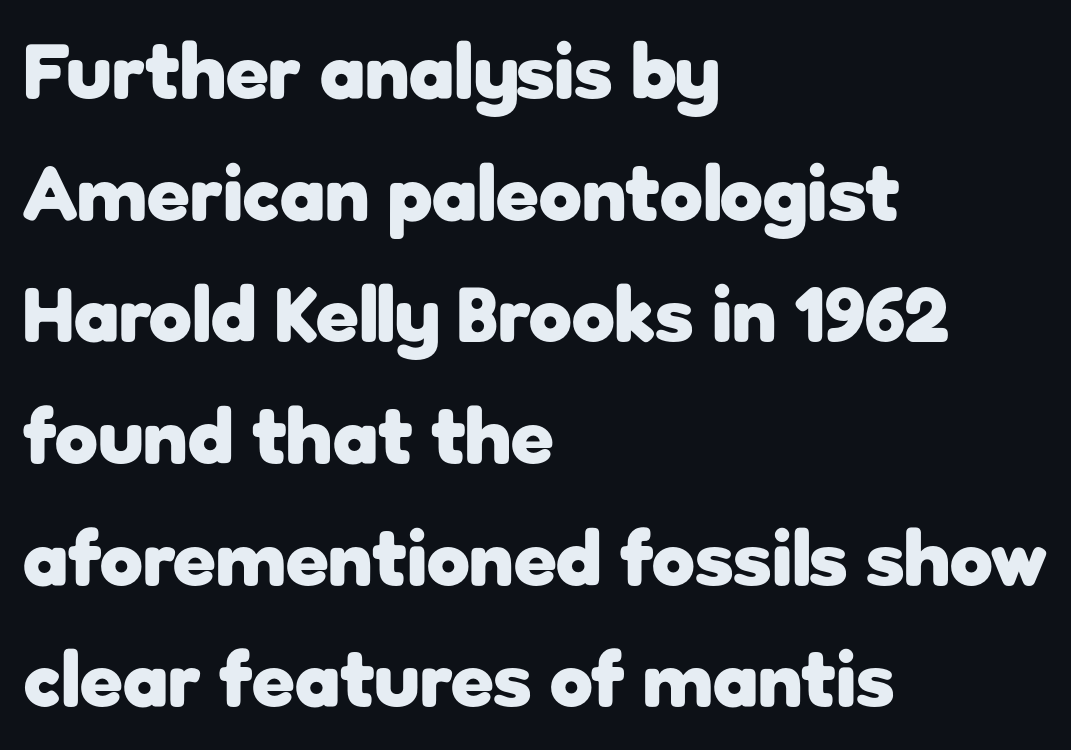
{"serif": "no", "italic": "no", "bold": "yes", "weight": "heavy", "width": "normal", "stroke_contrast": "low", "x_height": "medium", "monospaced": "no", "underline": "no", "align": "left", "line_spacing": "normal", "line_spacing_ratio": 1.56, "letter_spacing": "normal", "letter_spacing_em": 0.0, "glyph_px": 78}
